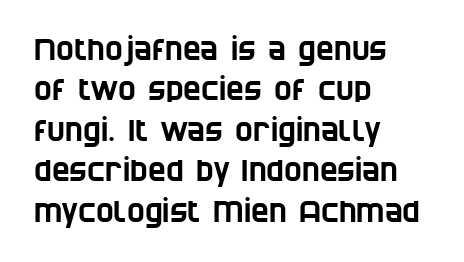
{"serif": "no", "width": "condensed", "stroke_contrast": "low", "x_height": "large", "monospaced": "no", "underline": "no", "align": "left", "line_spacing": "normal", "line_spacing_ratio": 1.35, "letter_spacing": "normal", "letter_spacing_em": 0.0, "glyph_px": 30}
